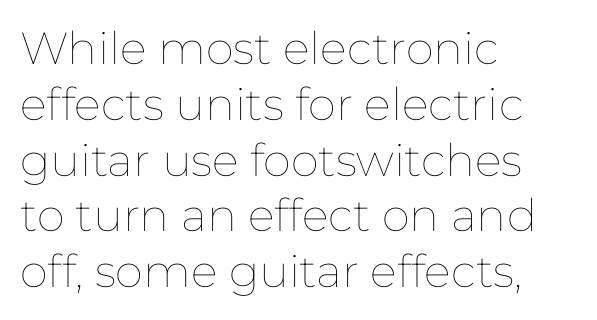
{"italic": "no", "bold": "no", "weight": "thin", "width": "normal", "stroke_contrast": "low", "x_height": "medium", "monospaced": "no", "underline": "no", "align": "left", "line_spacing_ratio": 1.24, "letter_spacing": "normal", "letter_spacing_em": 0.0, "glyph_px": 45}
